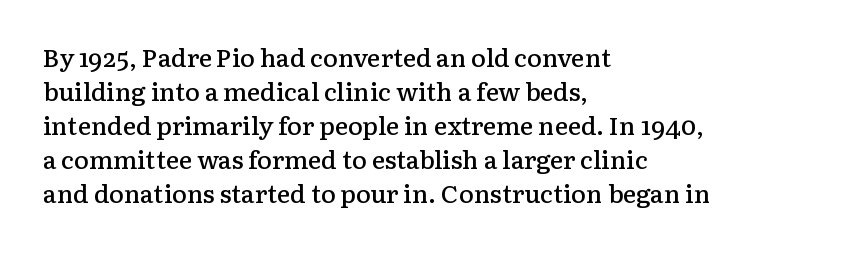
Q: Is the text bold? A: Semi-bold.
Q: Is the text italic (slanted)? A: No, it is upright.
Q: Is the text underlined? A: No.
Q: How is the paragraph aligned? A: Left-aligned.
Q: Is the spacing between letters normal or unusually wide? A: Normal.
Q: Is the spacing between lines tight, normal or loose? A: Normal.
